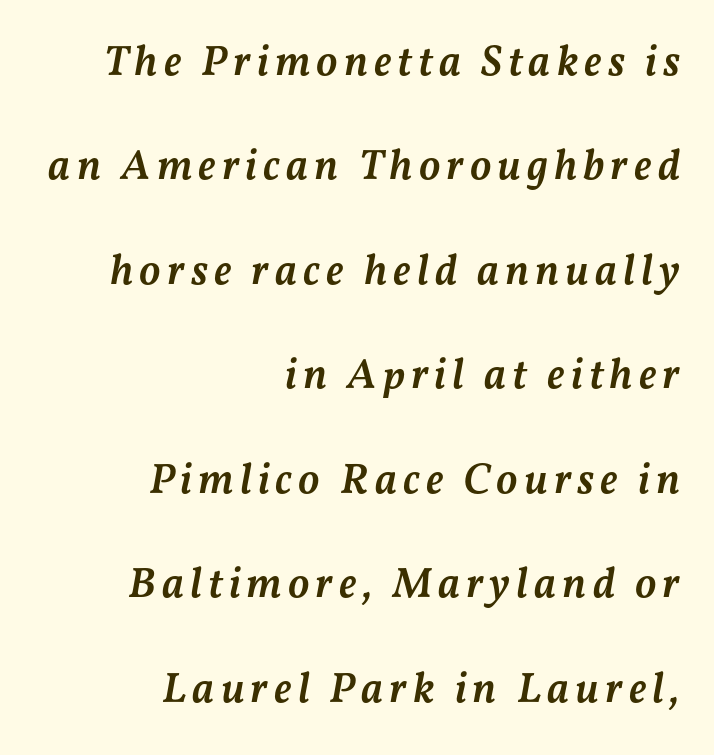
Q: Is the text bold? A: Semi-bold.
Q: Is the text italic (slanted)? A: Yes, it leans right by about 11 degrees.
Q: Is the text underlined? A: No.
Q: How is the paragraph aligned? A: Right-aligned.
Q: Is the spacing between lines tight, normal or loose? A: Loose.
Q: Width (condensed, normal, or wide)? A: Normal.
Q: Stroke contrast? A: Medium.
Q: x-height? A: Medium.
Q: Monospaced? A: No.
